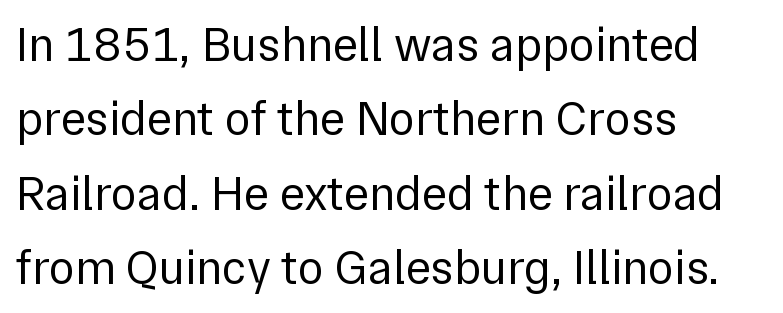
The image shows 48 px regular-weight sans-serif type, upright; set left-aligned, normal line spacing (1.55x), normal letter spacing, not underlined; low stroke contrast and a medium x-height.
